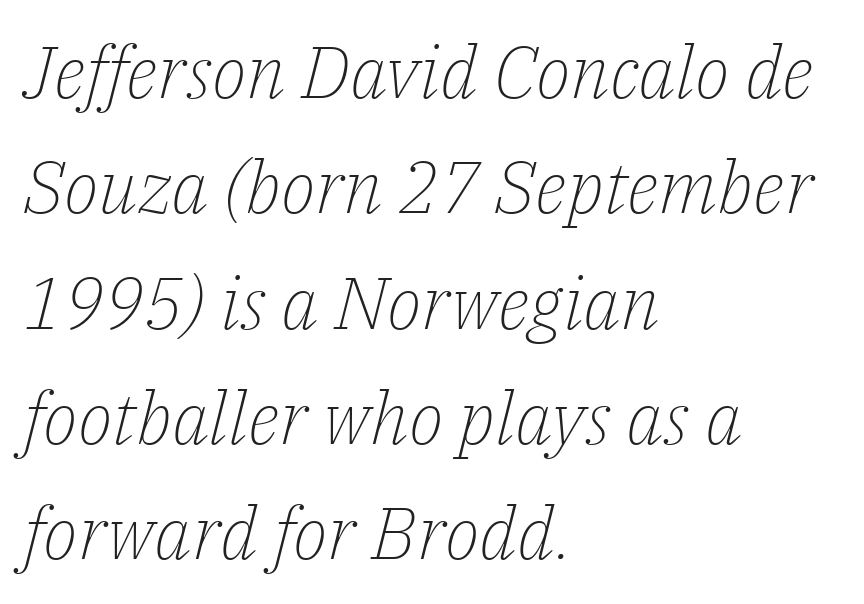
Q: Is the text bold? A: No.
Q: Is the text italic (slanted)? A: Yes, it leans right by about 14 degrees.
Q: Is the typeface a serif or a sans-serif typeface? A: Serif.
Q: Is the text underlined? A: No.
Q: How is the paragraph aligned? A: Left-aligned.
Q: Is the spacing between letters normal or unusually wide? A: Normal.
Q: Is the spacing between lines tight, normal or loose? A: Normal.
Q: Width (condensed, normal, or wide)? A: Normal.
Q: Stroke contrast? A: Low.
Q: x-height? A: Medium.
Q: Monospaced? A: No.
